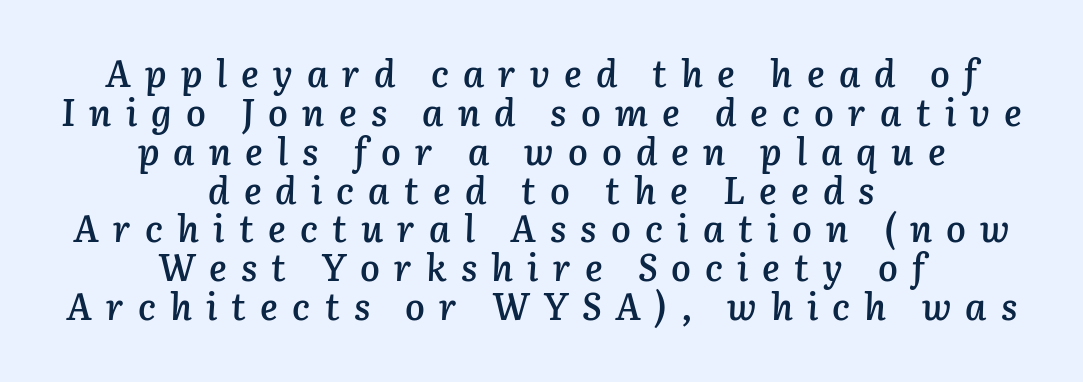
The image shows 37 px semibold type, italic (leaning right); set centered, tight line spacing (1.05x), unusually wide letter spacing (+0.38 em), not underlined; low stroke contrast and a medium x-height.
